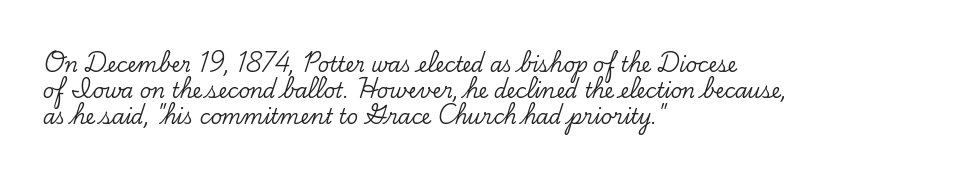
The letterforms sit shoulder to shoulder at normal distance. The lines in this sample share a left origin and differ only in where they stop. Lines of text with bare space underneath. This sample keeps an unexceptional amount of space between lines.
